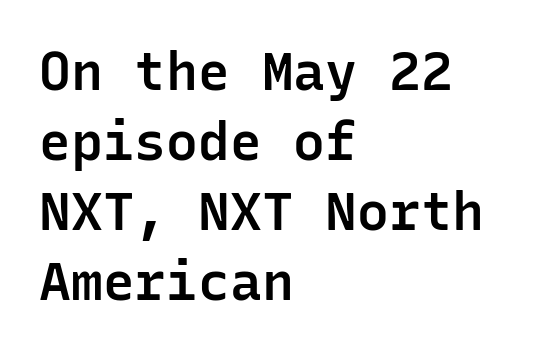
{"serif": "no", "italic": "no", "bold": "semi", "weight": "semibold", "width": "normal", "stroke_contrast": "low", "x_height": "medium", "monospaced": "yes", "underline": "no", "align": "left", "line_spacing": "normal", "line_spacing_ratio": 1.32, "letter_spacing": "normal", "letter_spacing_em": 0.0, "glyph_px": 53}
